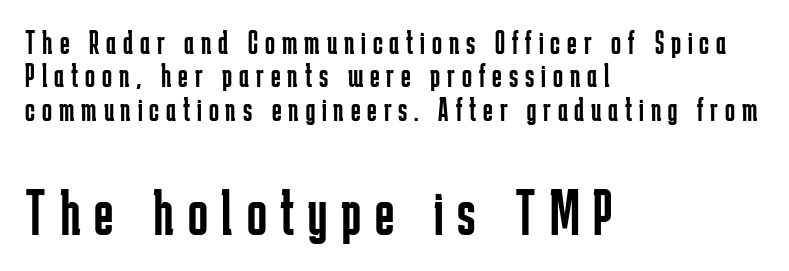
Larger block? The one below; the one above is distinctly smaller. Looks like regular typesetting: each glyph gets only the width it needs. Visually the block forms a straight wall on the left and a jagged coastline on the right. One glance says dense: line gaps are narrower than usual. I'd call this a sans setting — the letters go barefoot. This is roman type, the default non-slanted kind.
